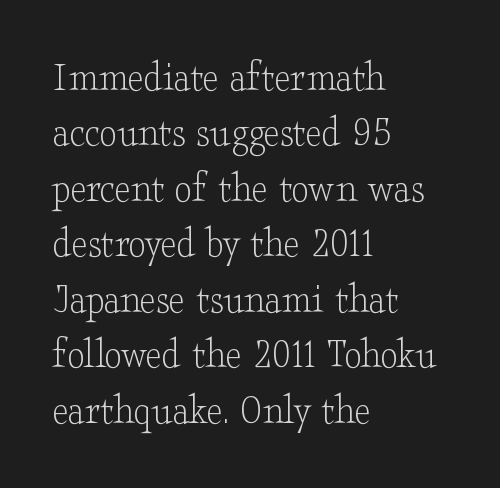
Q: Is the text bold? A: No.
Q: Is the text italic (slanted)? A: No, it is upright.
Q: Is the typeface a serif or a sans-serif typeface? A: Serif.
Q: Is the text underlined? A: No.
Q: How is the paragraph aligned? A: Left-aligned.
Q: Is the spacing between letters normal or unusually wide? A: Normal.
Q: Is the spacing between lines tight, normal or loose? A: Normal.
Q: Width (condensed, normal, or wide)? A: Wide.
Q: Stroke contrast? A: Low.
Q: x-height? A: Small.
Q: Monospaced? A: No.
